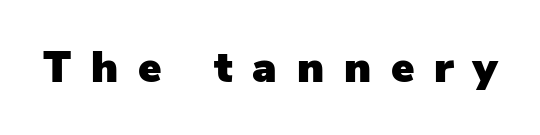
You could not count columns in this text — the font is proportionally spaced. The lettering stays uniformly vertical, giving the passage a roman look. The font family rendered here belongs to the sans-serif group. Descenders hang freely into open space.
